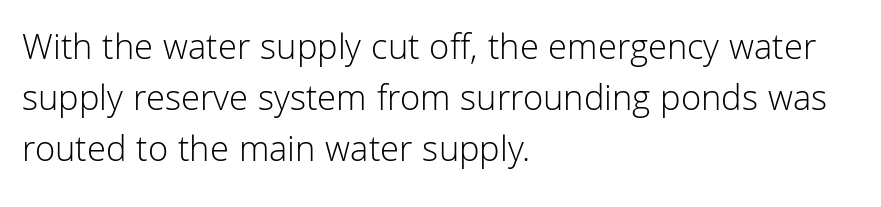
Posture: straight, roman, zero tilt. The face looks like a standard text weight, possibly lighter. Do the characters align in a grid? No, the font is proportional. Just letters on the line, the space beneath them empty. This sample keeps an unexceptional amount of space between lines.
